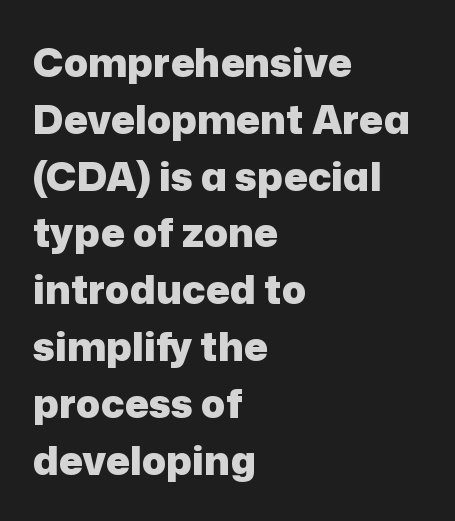
The image shows 40 px heavy sans-serif type, upright; set left-aligned, normal line spacing (1.42x), normal letter spacing, not underlined; low stroke contrast and a medium x-height.
